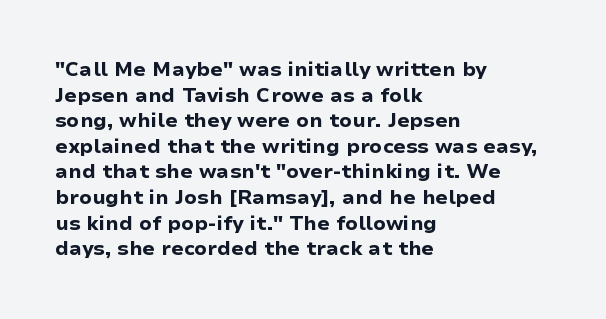
Q: Is the text bold? A: Yes.
Q: Is the text italic (slanted)? A: No, it is upright.
Q: Is the text underlined? A: No.
Q: How is the paragraph aligned? A: Left-aligned.
Q: Is the spacing between letters normal or unusually wide? A: Normal.
Q: Is the spacing between lines tight, normal or loose? A: Normal.
